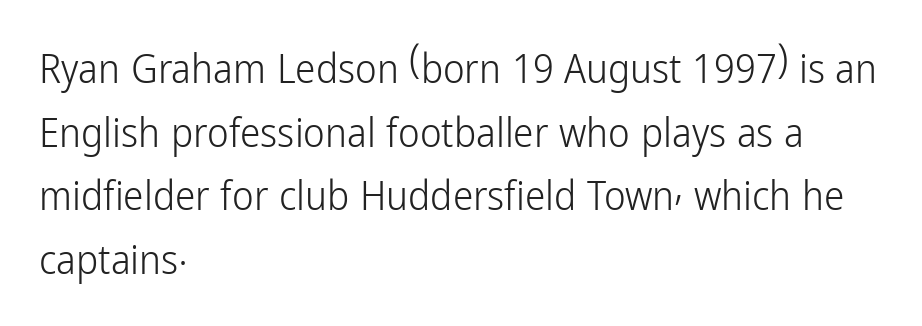
Q: Is the text bold? A: No.
Q: Is the text italic (slanted)? A: No, it is upright.
Q: Is the typeface a serif or a sans-serif typeface? A: Sans-serif.
Q: Is the text underlined? A: No.
Q: How is the paragraph aligned? A: Left-aligned.
Q: Is the spacing between letters normal or unusually wide? A: Normal.
Q: Is the spacing between lines tight, normal or loose? A: Normal.
Q: Width (condensed, normal, or wide)? A: Condensed.
Q: Stroke contrast? A: Low.
Q: x-height? A: Medium.
Q: Monospaced? A: No.
